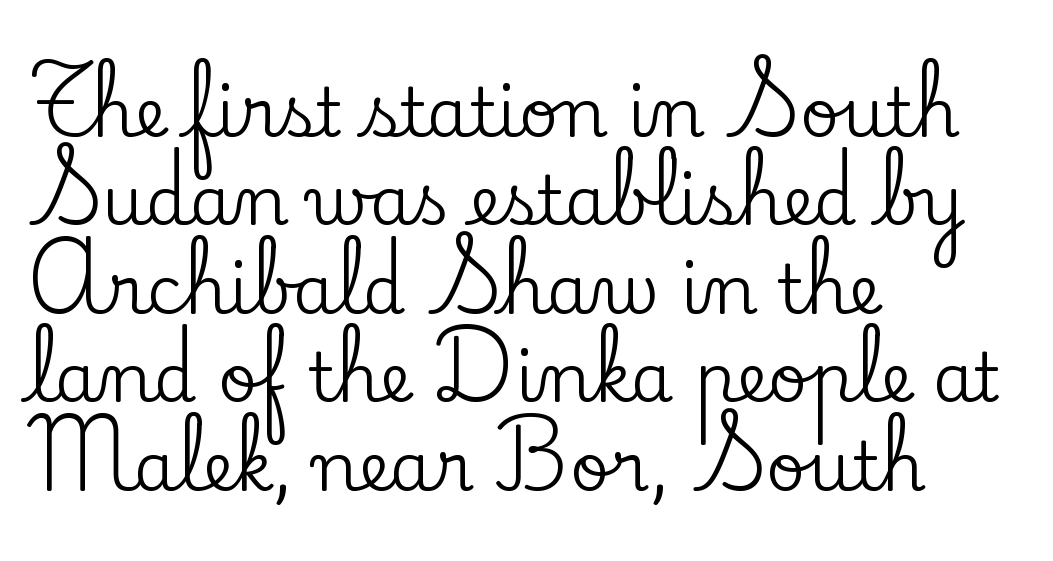
Is there any slant? The stems are plumb. Leftover space on each line is placed entirely after the last word. The face used here is rendered with its standard letterfit. The letters advance in unequal steps, a hallmark of proportional type. Has an underline been added? It has not. What kind of face is this? One with serifs.
